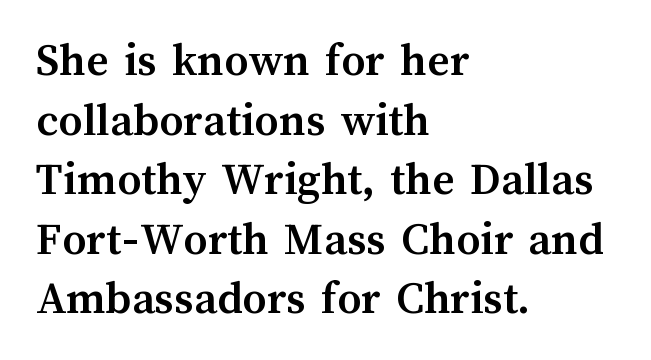
The image shows 48 px semibold type, upright; set left-aligned, line spacing 1.24x, normal letter spacing, not underlined; medium stroke contrast and a medium x-height.
